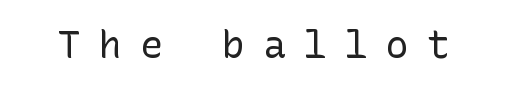
The image shows 38 px regular-weight sans-serif type, upright; set unusually wide letter spacing (+0.48 em), not underlined; low stroke contrast and a medium x-height.
